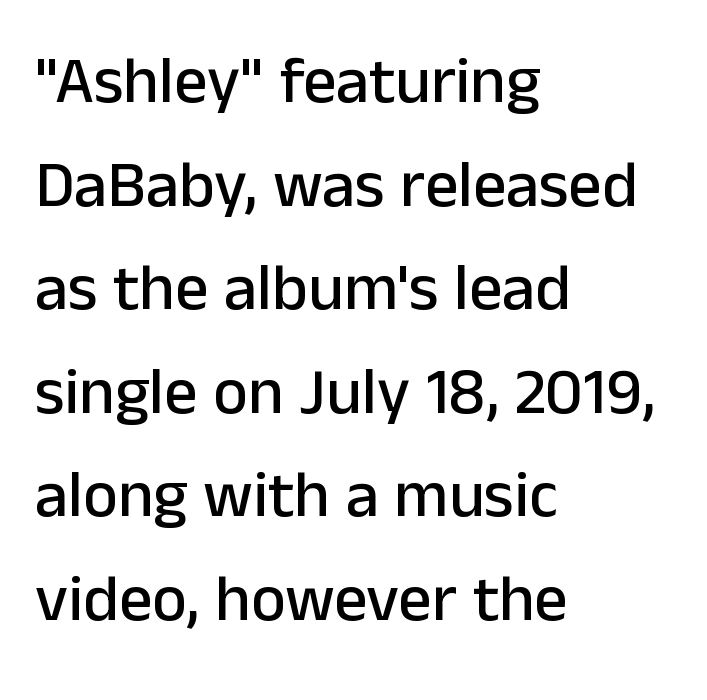
{"serif": "no", "italic": "no", "width": "normal", "stroke_contrast": "low", "x_height": "medium", "monospaced": "no", "underline": "no", "align": "left", "line_spacing": "normal", "line_spacing_ratio": 1.57, "letter_spacing": "normal", "letter_spacing_em": 0.0, "glyph_px": 66}
